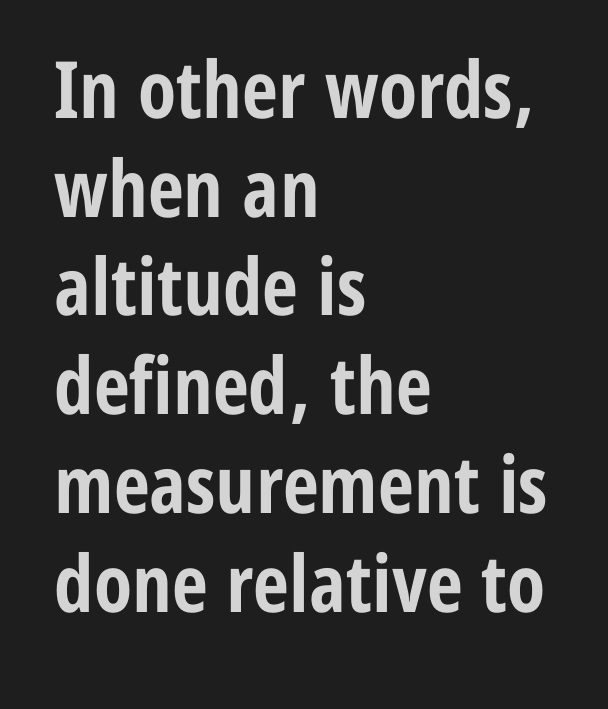
{"serif": "no", "italic": "no", "bold": "yes", "weight": "bold", "width": "condensed", "stroke_contrast": "low", "x_height": "medium", "monospaced": "no", "underline": "no", "align": "left", "line_spacing": "normal", "line_spacing_ratio": 1.25, "letter_spacing": "normal", "letter_spacing_em": 0.0, "glyph_px": 79}
